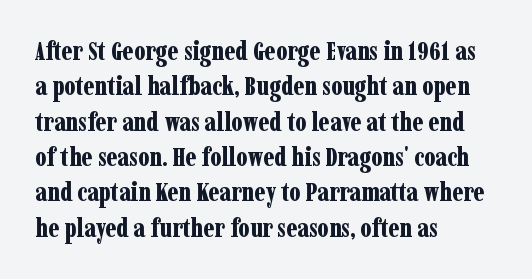
Q: Is the text bold? A: Yes.
Q: Is the text italic (slanted)? A: No, it is upright.
Q: Is the text underlined? A: No.
Q: How is the paragraph aligned? A: Left-aligned.
Q: Is the spacing between letters normal or unusually wide? A: Normal.
Q: Is the spacing between lines tight, normal or loose? A: Normal.
